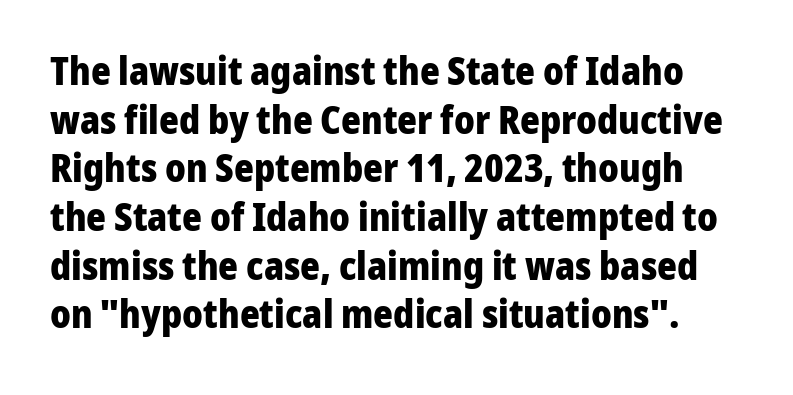
{"serif": "no", "italic": "no", "bold": "yes", "weight": "heavy", "width": "normal", "stroke_contrast": "low", "x_height": "medium", "monospaced": "no", "underline": "no", "line_spacing": "normal", "line_spacing_ratio": 1.28, "letter_spacing": "normal", "letter_spacing_em": 0.0, "glyph_px": 38}
